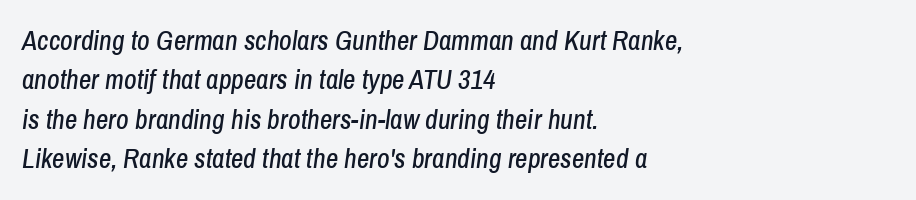
The image shows 27 px text type, italic (leaning right); set left-aligned, normal line spacing (1.46x), normal letter spacing, not underlined.
